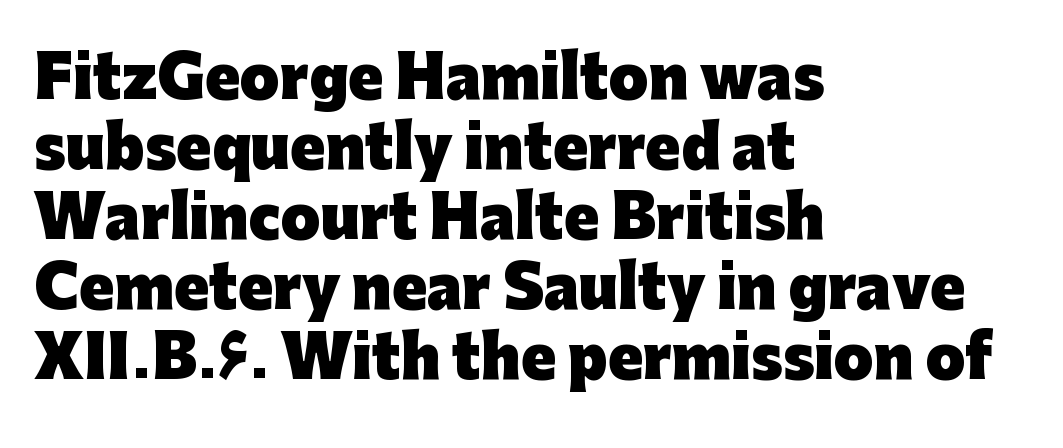
{"serif": "no", "italic": "no", "bold": "yes", "weight": "heavy", "width": "normal", "stroke_contrast": "low", "x_height": "medium", "monospaced": "no", "underline": "no", "align": "left", "line_spacing_ratio": 1.23, "letter_spacing": "normal", "letter_spacing_em": 0.0, "glyph_px": 57}
